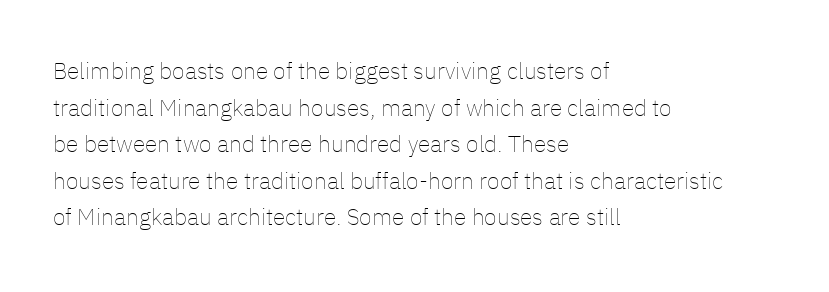
Q: Is the text bold? A: No.
Q: Is the text italic (slanted)? A: No, it is upright.
Q: Is the text underlined? A: No.
Q: How is the paragraph aligned? A: Left-aligned.
Q: Is the spacing between letters normal or unusually wide? A: Normal.
Q: Is the spacing between lines tight, normal or loose? A: Normal.
